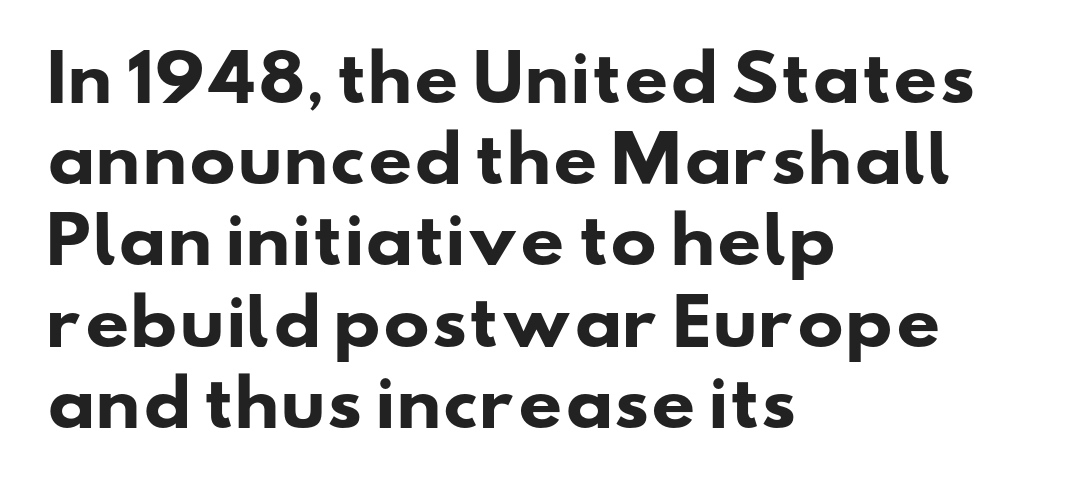
{"serif": "no", "bold": "yes", "weight": "heavy", "width": "wide", "stroke_contrast": "low", "x_height": "small", "monospaced": "no", "underline": "no", "align": "left", "line_spacing": "normal", "line_spacing_ratio": 1.31, "letter_spacing": "normal", "letter_spacing_em": 0.0, "glyph_px": 62}
